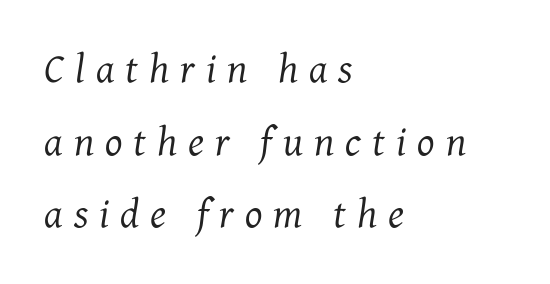
{"serif": "yes", "italic": "yes", "lean": "right", "slant_degrees": 7, "bold": "no", "weight": "regular", "width": "normal", "stroke_contrast": "medium", "x_height": "medium", "monospaced": "no", "underline": "no", "align": "left", "line_spacing_ratio": 1.77, "letter_spacing": "wide", "letter_spacing_em": 0.27, "glyph_px": 41}
